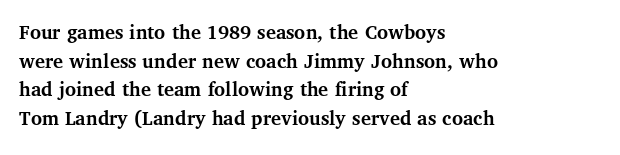
{"italic": "no", "bold": "yes", "underline": "no", "align": "left", "line_spacing": "normal", "line_spacing_ratio": 1.36, "letter_spacing": "normal", "letter_spacing_em": 0.0, "glyph_px": 21}
